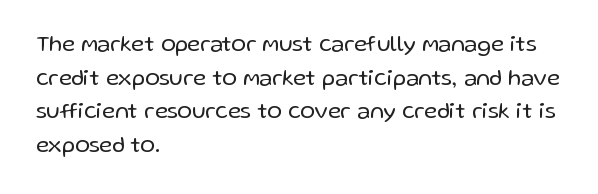
Unbolded letterforms with no extra heft. The letterforms sit shoulder to shoulder at normal distance. Line spacing here is normal. Glance below the letters and you will spot only blank space. Visually the block forms a straight wall on the left and a jagged coastline on the right.
